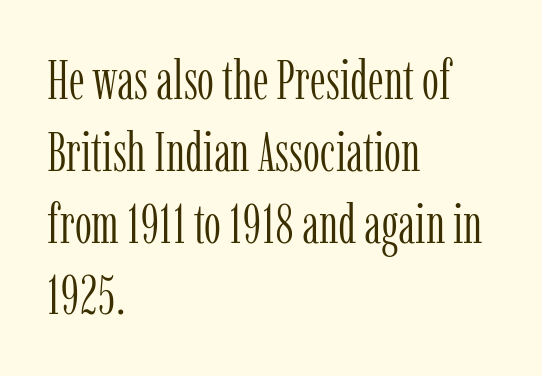
Q: Is the text bold? A: No.
Q: Is the text italic (slanted)? A: No, it is upright.
Q: Is the typeface a serif or a sans-serif typeface? A: Serif.
Q: Is the text underlined? A: No.
Q: How is the paragraph aligned? A: Left-aligned.
Q: Is the spacing between letters normal or unusually wide? A: Normal.
Q: Is the spacing between lines tight, normal or loose? A: Normal.
Q: Width (condensed, normal, or wide)? A: Condensed.
Q: Stroke contrast? A: Low.
Q: x-height? A: Medium.
Q: Monospaced? A: No.
